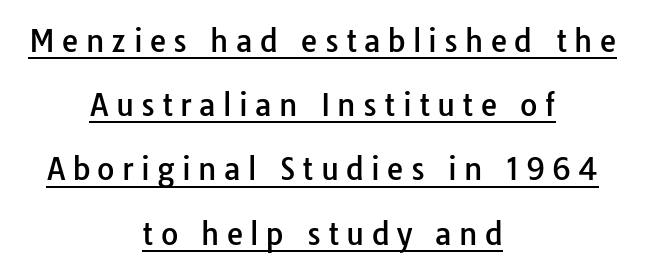
{"serif": "no", "italic": "no", "width": "normal", "stroke_contrast": "low", "x_height": "medium", "monospaced": "no", "underline": "yes", "align": "center", "line_spacing": "loose", "line_spacing_ratio": 2.14, "letter_spacing": "wide", "letter_spacing_em": 0.24, "glyph_px": 30}
